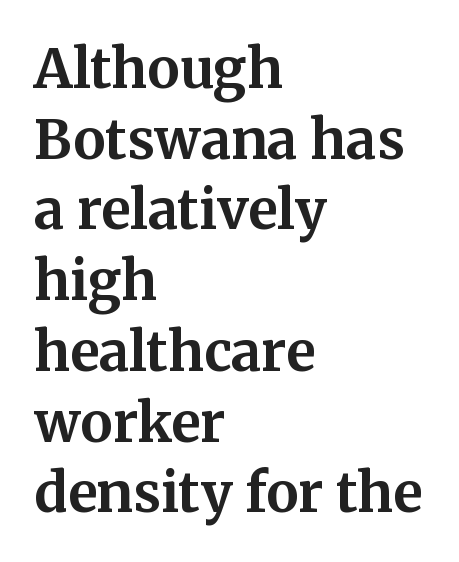
Quick note: interline space is typical. These lines were composed using upright roman letters. The rag falls on the right side of this text block. Descenders are the only things crossing below the line. Think of a printed novel: that variable character pitch is what you see here. Summary of weight: heavy, a full bold.
